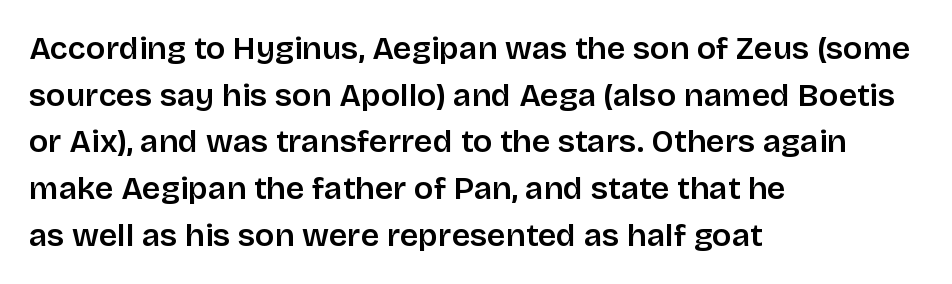
You can tell from the bare stems that sans-serif type was used. Compared with an ordinary text face, these strokes are moderately heavier — a semibold. The type is set solid horizontally, with unmodified tracking. Designer's note — italics off, roman on.
